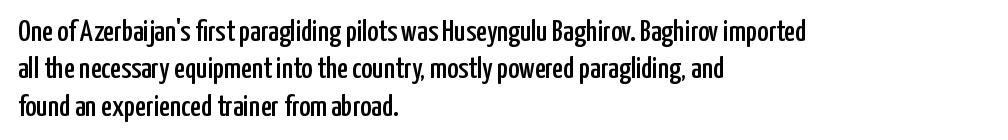
{"serif": "no", "italic": "no", "width": "condensed", "stroke_contrast": "low", "x_height": "medium", "monospaced": "no", "underline": "no", "align": "left", "line_spacing": "normal", "line_spacing_ratio": 1.25, "letter_spacing": "normal", "letter_spacing_em": 0.0, "glyph_px": 30}
